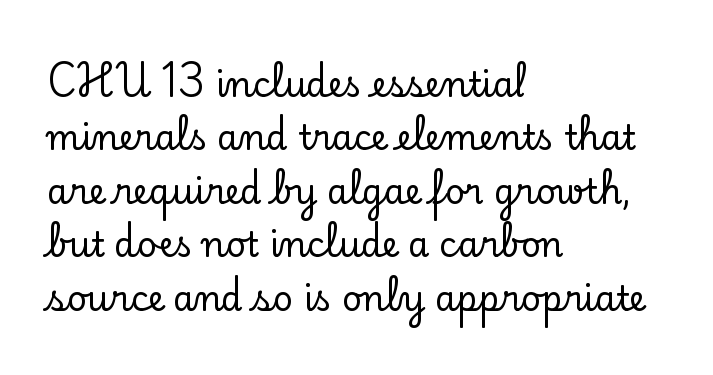
{"serif": "yes", "italic": "no", "width": "normal", "stroke_contrast": "low", "x_height": "small", "monospaced": "no", "underline": "no", "align": "left", "line_spacing": "normal", "line_spacing_ratio": 1.57, "letter_spacing": "normal", "letter_spacing_em": 0.0, "glyph_px": 34}
